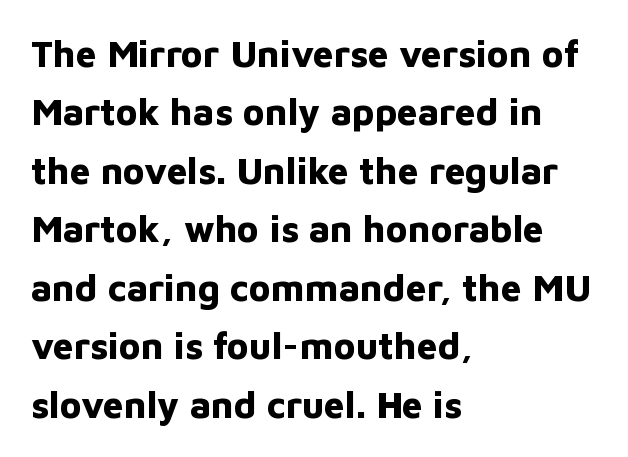
The image shows 37 px bold sans-serif type, upright; set left-aligned, normal line spacing (1.58x), normal letter spacing, not underlined; low stroke contrast and a medium x-height.
